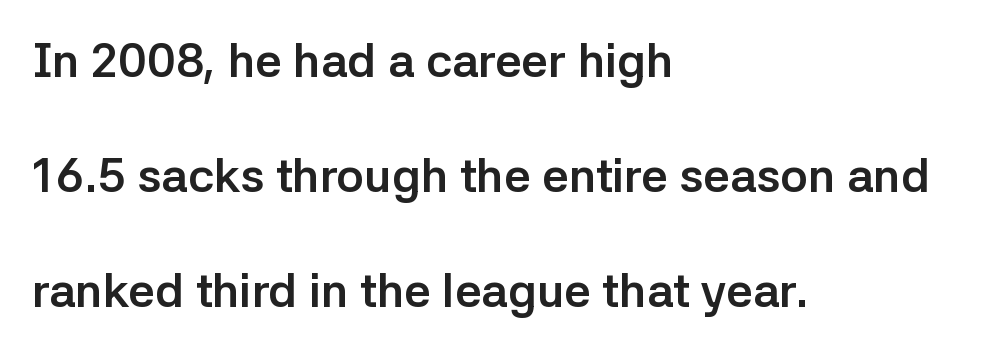
Reading down the column, the eye jumps a long way to each next line. The string is rendered with underlining switched off. Think of a printed novel: that variable character pitch is what you see here. Heavy-handed strokes throughout: this text is bold.
